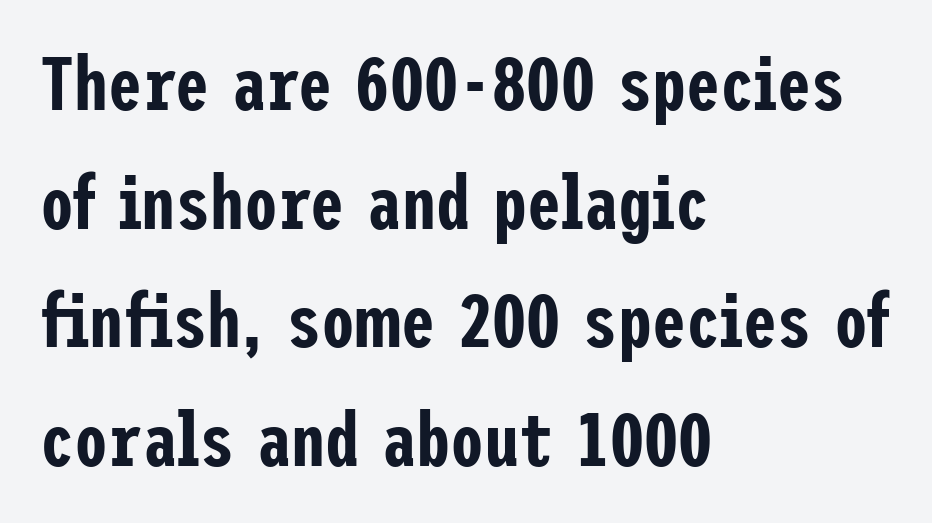
Q: Is the text italic (slanted)? A: No, it is upright.
Q: Is the typeface a serif or a sans-serif typeface? A: Sans-serif.
Q: Is the text underlined? A: No.
Q: How is the paragraph aligned? A: Left-aligned.
Q: Is the spacing between letters normal or unusually wide? A: Normal.
Q: Is the spacing between lines tight, normal or loose? A: Normal.
Q: Width (condensed, normal, or wide)? A: Condensed.
Q: Stroke contrast? A: Low.
Q: x-height? A: Medium.
